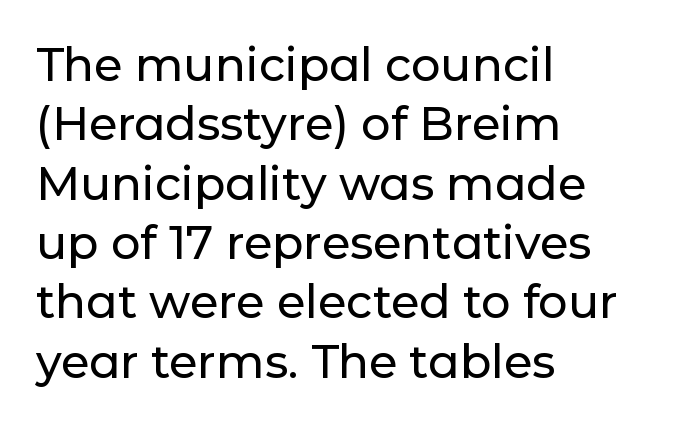
{"serif": "no", "italic": "no", "width": "normal", "stroke_contrast": "low", "x_height": "medium", "monospaced": "no", "underline": "no", "align": "left", "line_spacing": "normal", "line_spacing_ratio": 1.29, "letter_spacing": "normal", "letter_spacing_em": 0.0, "glyph_px": 46}
